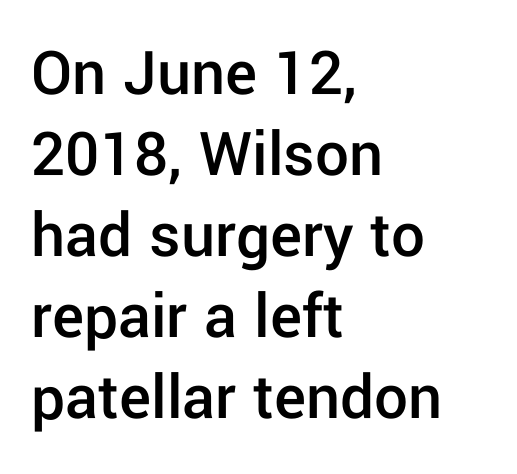
{"serif": "no", "italic": "no", "bold": "semi", "weight": "semibold", "width": "normal", "stroke_contrast": "low", "x_height": "medium", "monospaced": "no", "underline": "no", "align": "left", "line_spacing_ratio": 1.21, "letter_spacing": "normal", "letter_spacing_em": 0.0, "glyph_px": 67}
